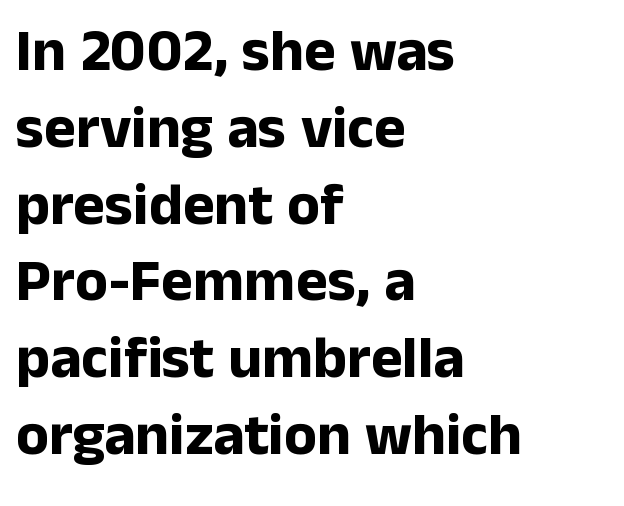
{"serif": "no", "italic": "no", "bold": "yes", "weight": "bold", "width": "normal", "stroke_contrast": "low", "x_height": "medium", "monospaced": "no", "underline": "no", "align": "left", "line_spacing": "normal", "line_spacing_ratio": 1.28, "letter_spacing": "normal", "letter_spacing_em": 0.0, "glyph_px": 60}
